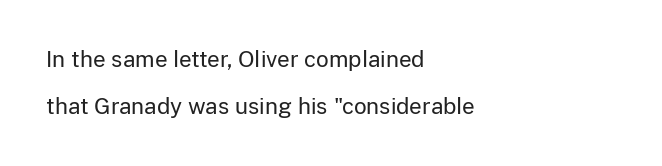
The image shows 22 px text type, upright; set left-aligned, loose line spacing (2.15x), normal letter spacing, not underlined.
